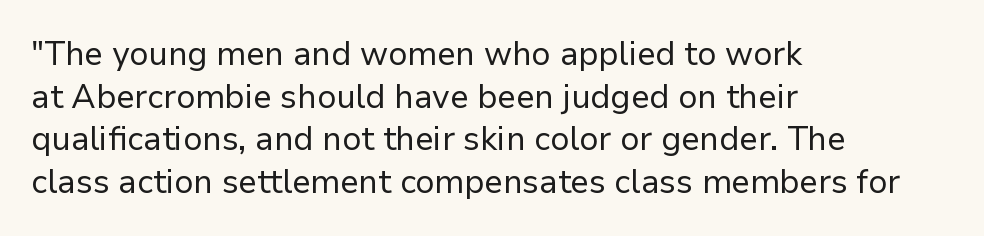
The image shows 33 px regular-weight sans-serif type, upright; set left-aligned, normal line spacing (1.29x), normal letter spacing, not underlined; low stroke contrast and a medium x-height.
